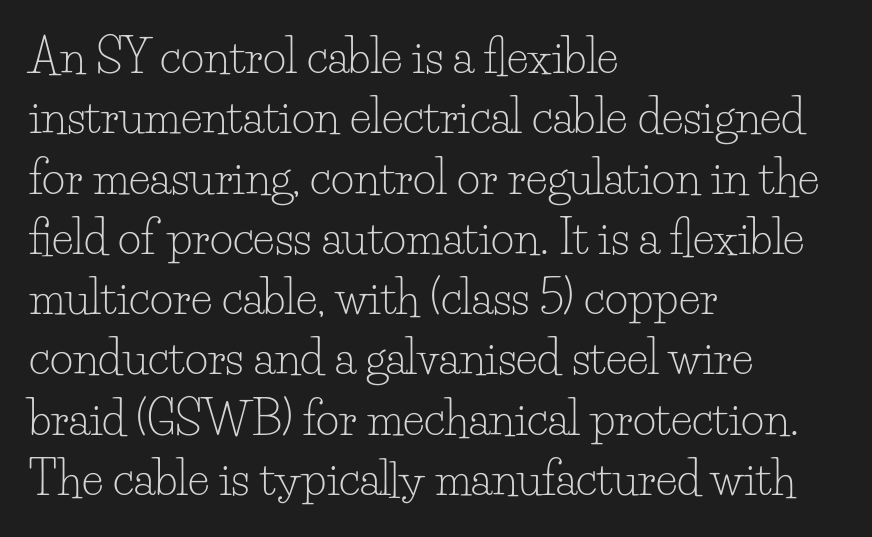
The image shows 45 px light serif type, upright; set left-aligned, normal line spacing (1.34x), normal letter spacing, not underlined; low stroke contrast and a small x-height.
